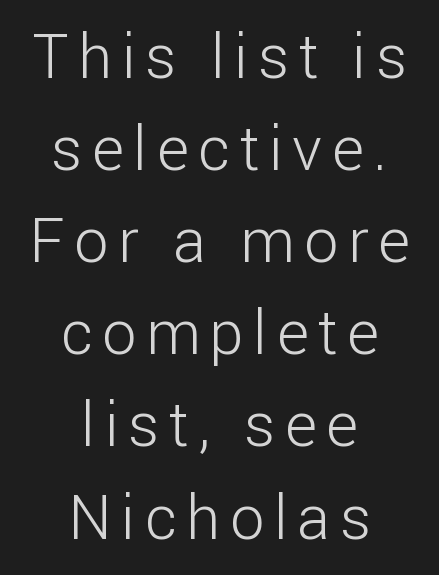
Q: Is the text bold? A: No.
Q: Is the text italic (slanted)? A: No, it is upright.
Q: Is the typeface a serif or a sans-serif typeface? A: Sans-serif.
Q: Is the text underlined? A: No.
Q: How is the paragraph aligned? A: Centered.
Q: Is the spacing between lines tight, normal or loose? A: Normal.
Q: Width (condensed, normal, or wide)? A: Normal.
Q: Stroke contrast? A: Low.
Q: x-height? A: Medium.
Q: Monospaced? A: No.
